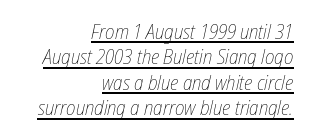
{"bold": "no", "underline": "yes", "align": "right", "line_spacing_ratio": 1.21, "letter_spacing": "normal", "letter_spacing_em": 0.0, "glyph_px": 21}
